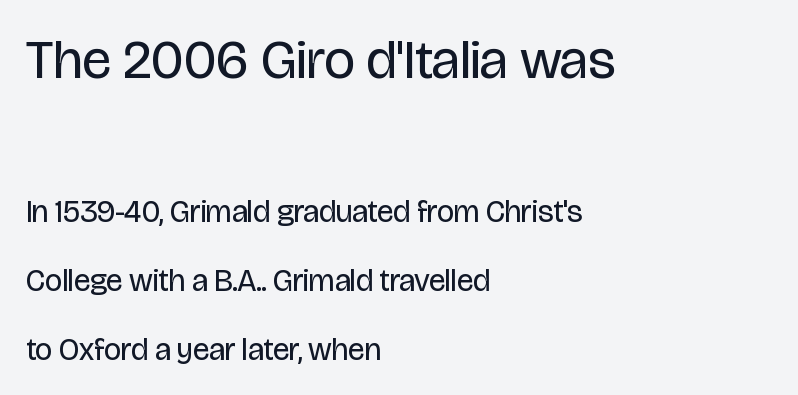
A student would notice the top passage is typeset larger than what follows. Tall strokes in this sample are plumb rather than angled. A classic flush-left, rag-right setting is used for this passage. Between one letter and the next there's only the usual sliver of space.
